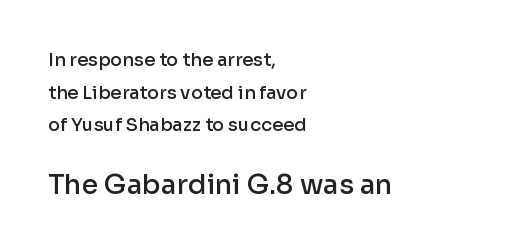
The image shows 27 px text type, upright; set left-aligned, line spacing 1.81x, normal letter spacing, not underlined; the second (bottom) block is 1.5x larger.
